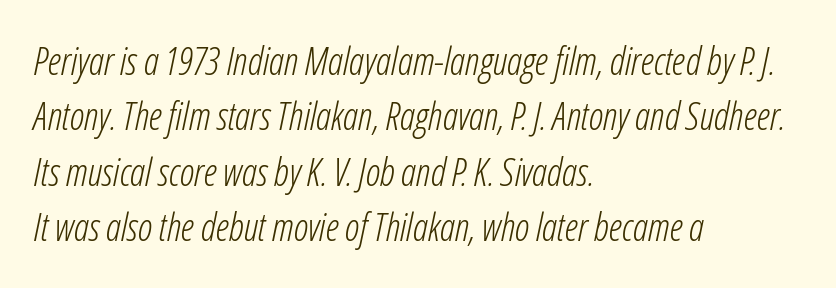
The image shows 38 px light, condensed type, italic (leaning right); set left-aligned, normal line spacing (1.46x), normal letter spacing, not underlined; low stroke contrast and a medium x-height.
